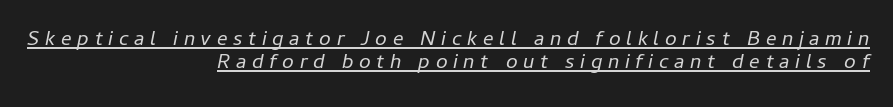
Q: Is the text bold? A: No.
Q: Is the text italic (slanted)? A: Yes, it leans right by about 11 degrees.
Q: Is the text underlined? A: Yes.
Q: How is the paragraph aligned? A: Right-aligned.
Q: Is the spacing between letters normal or unusually wide? A: Unusually wide.
Q: Is the spacing between lines tight, normal or loose? A: Tight.
